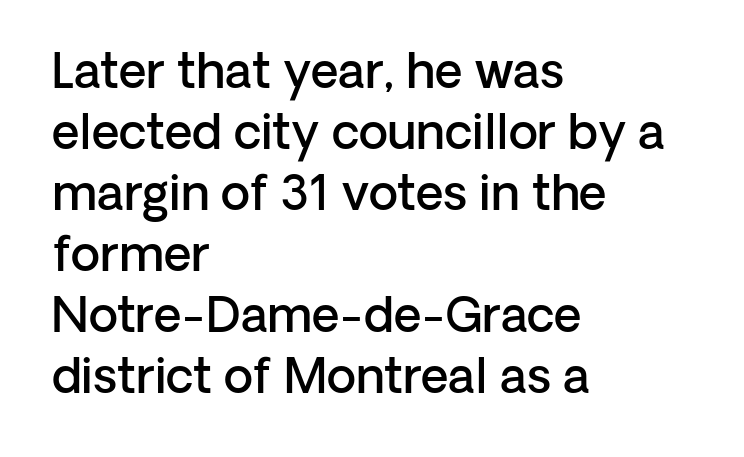
{"serif": "no", "italic": "no", "bold": "semi", "weight": "semibold", "width": "normal", "stroke_contrast": "low", "x_height": "medium", "monospaced": "no", "underline": "no", "align": "left", "line_spacing": "normal", "line_spacing_ratio": 1.27, "letter_spacing": "normal", "letter_spacing_em": 0.0, "glyph_px": 48}
